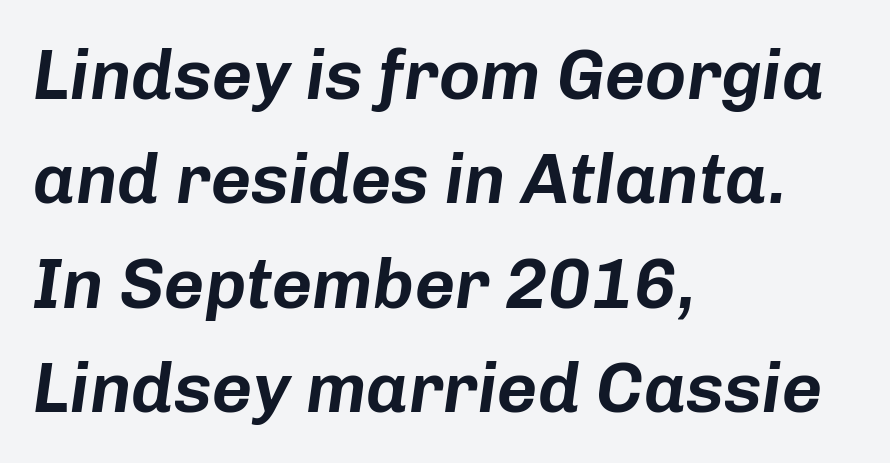
The image shows 70 px text type, italic (leaning right); set left-aligned, normal line spacing (1.49x), normal letter spacing, not underlined; low stroke contrast and a medium x-height.
